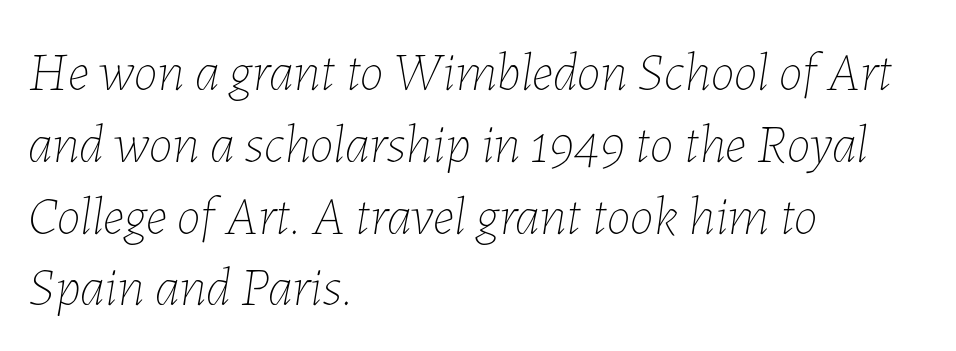
The horizontal fit of the characters is conventional and even. Ink coverage per letter is moderate at most. Descender tails drop into unmarked territory. Looking at the ascenders, they clearly lean.
